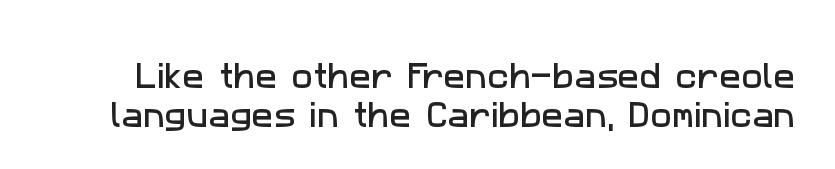
Q: Is the typeface a serif or a sans-serif typeface? A: Sans-serif.
Q: Is the text underlined? A: No.
Q: Is the spacing between letters normal or unusually wide? A: Normal.
Q: Is the spacing between lines tight, normal or loose? A: Normal.
Q: Width (condensed, normal, or wide)? A: Normal.
Q: Stroke contrast? A: Low.
Q: x-height? A: Medium.
Q: Monospaced? A: No.
